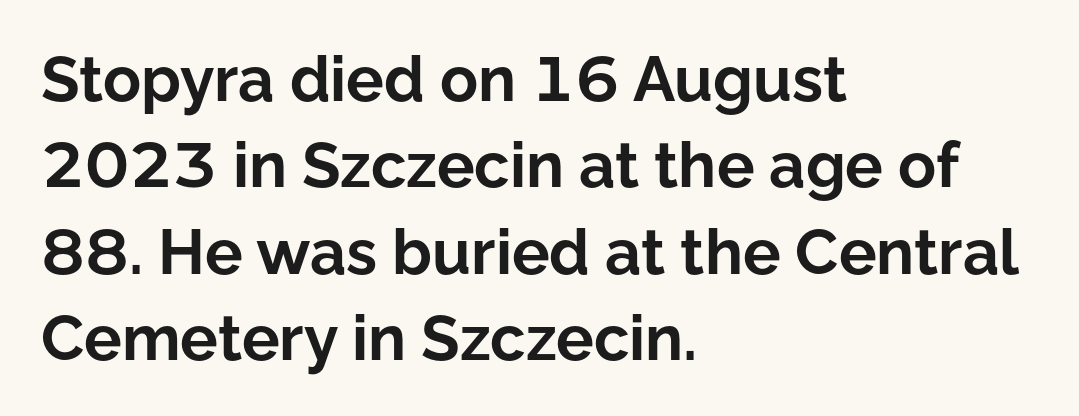
The image shows 63 px bold sans-serif type, upright; set left-aligned, normal line spacing (1.37x), normal letter spacing, not underlined; low stroke contrast and a medium x-height.
